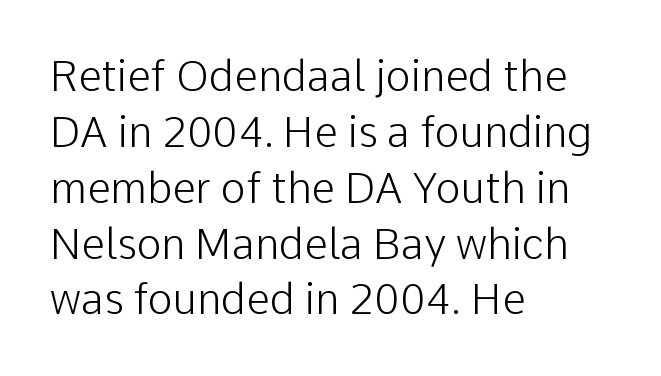
The image shows 42 px light sans-serif type, upright; set left-aligned, normal line spacing (1.33x), normal letter spacing, not underlined; low stroke contrast and a medium x-height.
